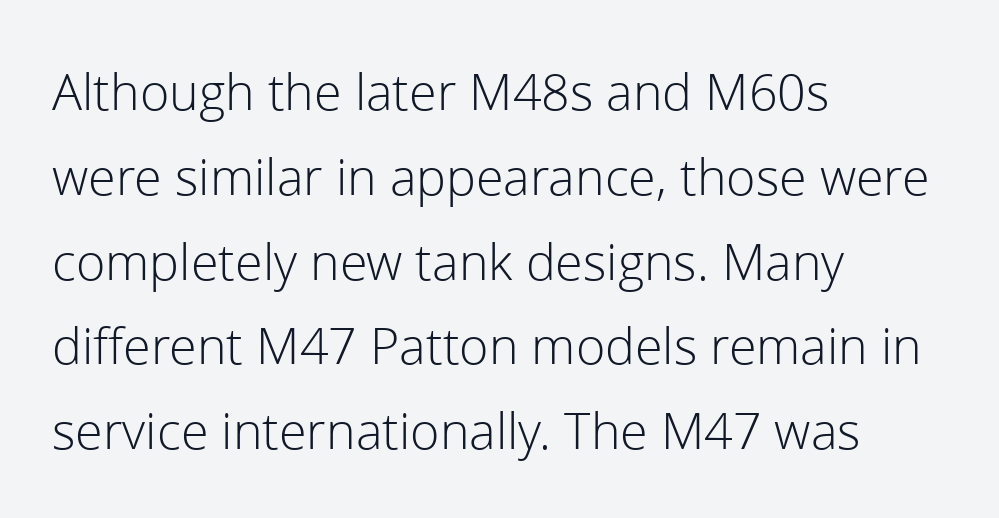
Q: Is the text bold? A: No.
Q: Is the text italic (slanted)? A: No, it is upright.
Q: Is the typeface a serif or a sans-serif typeface? A: Sans-serif.
Q: Is the text underlined? A: No.
Q: How is the paragraph aligned? A: Left-aligned.
Q: Is the spacing between letters normal or unusually wide? A: Normal.
Q: Is the spacing between lines tight, normal or loose? A: Normal.
Q: Width (condensed, normal, or wide)? A: Normal.
Q: Stroke contrast? A: Low.
Q: x-height? A: Medium.
Q: Monospaced? A: No.
